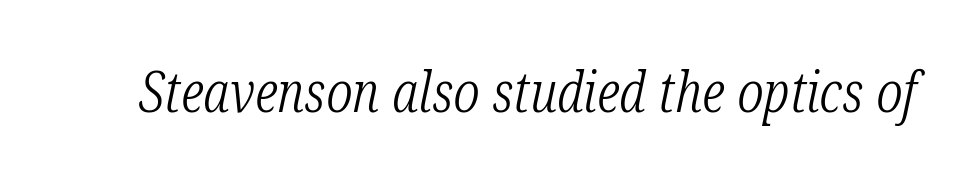
{"serif": "yes", "italic": "yes", "lean": "right", "slant_degrees": 12, "bold": "no", "weight": "light", "width": "condensed", "stroke_contrast": "low", "x_height": "medium", "monospaced": "no", "underline": "no", "letter_spacing": "normal", "letter_spacing_em": 0.0, "glyph_px": 56}
